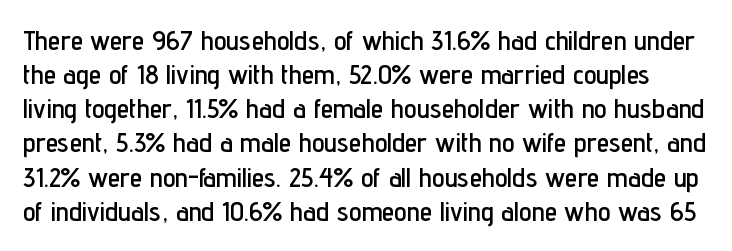
{"serif": "no", "italic": "no", "width": "condensed", "stroke_contrast": "low", "x_height": "medium", "monospaced": "no", "underline": "no", "line_spacing_ratio": 1.22, "letter_spacing": "normal", "letter_spacing_em": 0.0, "glyph_px": 28}
